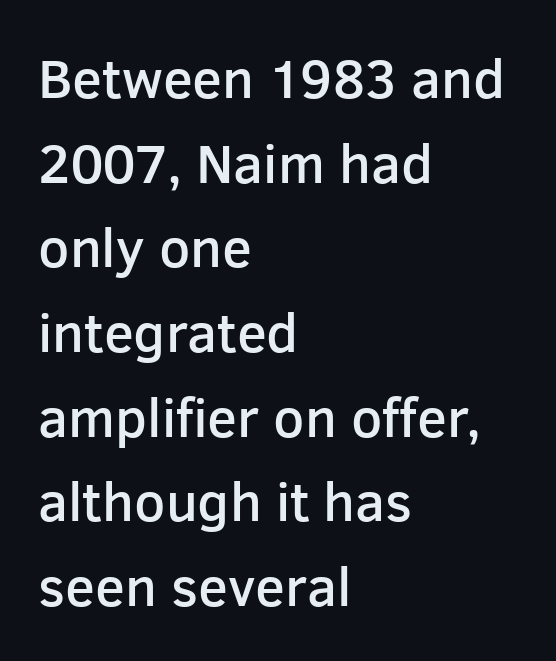
The image shows 55 px semibold sans-serif type, upright; set left-aligned, normal line spacing (1.54x), normal letter spacing, not underlined; low stroke contrast and a medium x-height.
